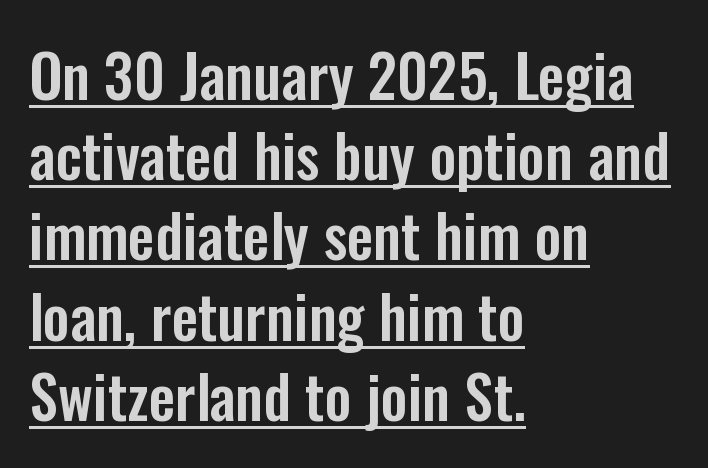
{"serif": "no", "italic": "no", "width": "condensed", "stroke_contrast": "low", "x_height": "medium", "monospaced": "no", "underline": "yes", "align": "left", "line_spacing": "normal", "line_spacing_ratio": 1.36, "letter_spacing": "normal", "letter_spacing_em": 0.0, "glyph_px": 59}
